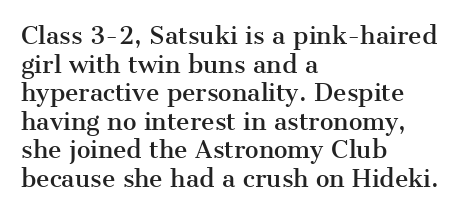
The image shows 23 px text type, upright; set left-aligned, line spacing 1.24x, normal letter spacing, not underlined.
